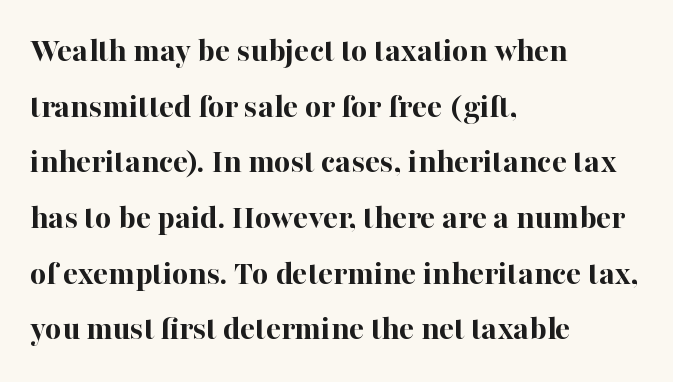
Q: Is the text bold? A: Yes.
Q: Is the text italic (slanted)? A: No, it is upright.
Q: Is the typeface a serif or a sans-serif typeface? A: Serif.
Q: Is the text underlined? A: No.
Q: How is the paragraph aligned? A: Left-aligned.
Q: Is the spacing between letters normal or unusually wide? A: Normal.
Q: Is the spacing between lines tight, normal or loose? A: Normal.
Q: Width (condensed, normal, or wide)? A: Normal.
Q: Stroke contrast? A: High.
Q: x-height? A: Medium.
Q: Monospaced? A: No.
